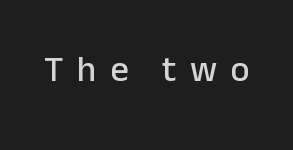
{"serif": "no", "italic": "no", "width": "normal", "stroke_contrast": "low", "x_height": "medium", "monospaced": "no", "underline": "no", "letter_spacing": "wide", "letter_spacing_em": 0.37, "glyph_px": 36}
